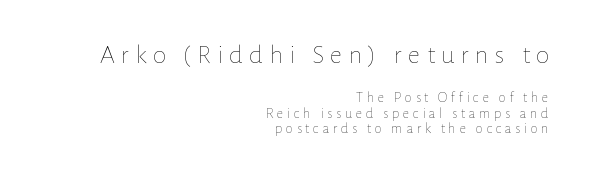
Q: Is the text bold? A: No.
Q: Is the text italic (slanted)? A: No, it is upright.
Q: Is the text underlined? A: No.
Q: How is the paragraph aligned? A: Right-aligned.
Q: Is the spacing between letters normal or unusually wide? A: Unusually wide.
Q: Is the spacing between lines tight, normal or loose? A: Tight.
Q: Which block of text is set in a larger size, the first (top) or the second (bottom)? A: The first (top) one.
